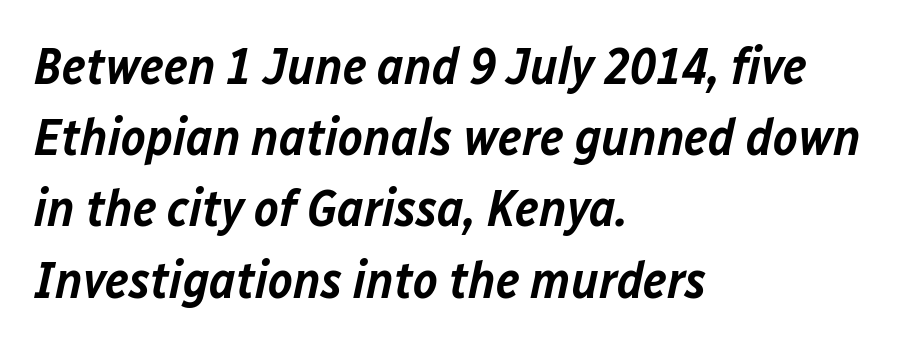
Yep, that's italic — everything's leaning. Compared with a centered layout, this one pins lines to the left instead. Looks like regular typesetting: each glyph gets only the width it needs. Observe the ordinary spacing: letters are neighbours, not strangers. Slightly chunky letters — semibold, I'd say, not full bold. Nobody drew a line under any word here.
